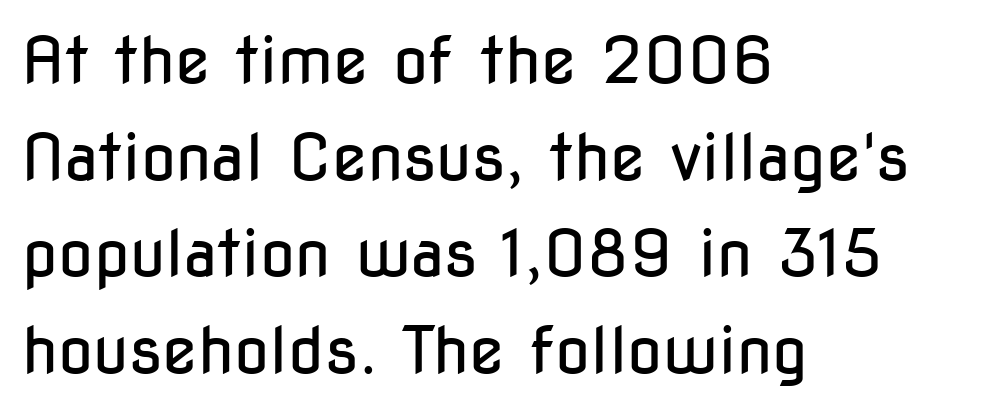
Decoration check: the copy has no underline. Character widths vary here, with narrow letters taking less room than wide ones. One glance says typical: line gaps are just what's usual. Line starts are locked; line ends wander.
